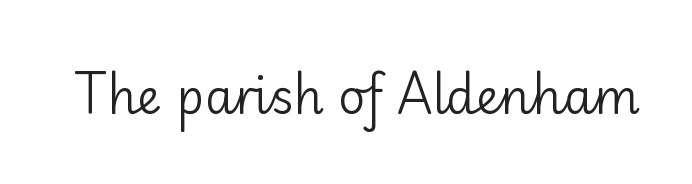
{"serif": "no", "italic": "no", "bold": "no", "weight": "regular", "width": "normal", "stroke_contrast": "low", "x_height": "small", "monospaced": "no", "underline": "no", "letter_spacing": "normal", "letter_spacing_em": 0.0, "glyph_px": 47}
